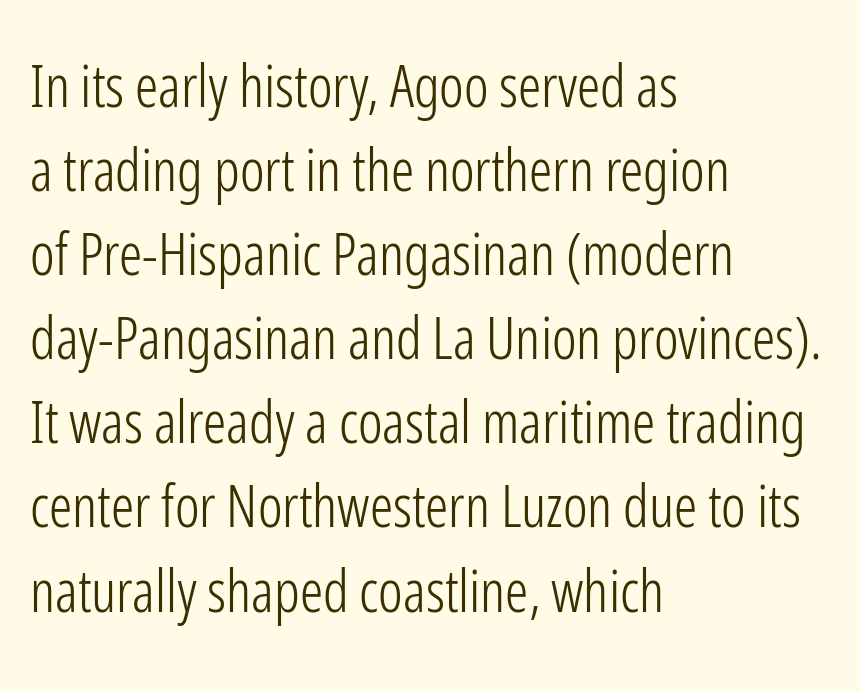
{"serif": "no", "italic": "no", "bold": "no", "weight": "light", "width": "condensed", "stroke_contrast": "low", "x_height": "medium", "monospaced": "no", "underline": "no", "align": "left", "line_spacing": "normal", "line_spacing_ratio": 1.45, "letter_spacing": "normal", "letter_spacing_em": 0.0, "glyph_px": 58}
